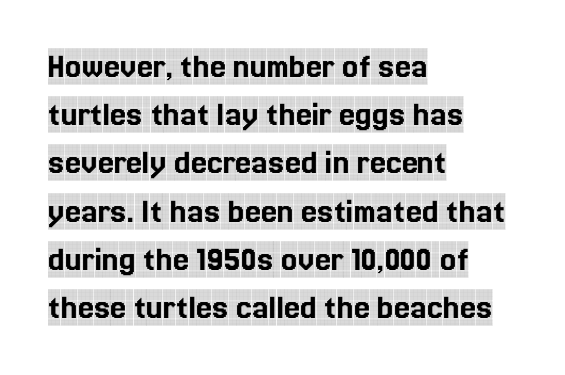
{"serif": "yes", "italic": "no", "width": "condensed", "x_height": "large", "monospaced": "no", "underline": "no", "align": "left", "line_spacing": "normal", "line_spacing_ratio": 1.34, "letter_spacing": "normal", "letter_spacing_em": 0.0, "glyph_px": 36}
